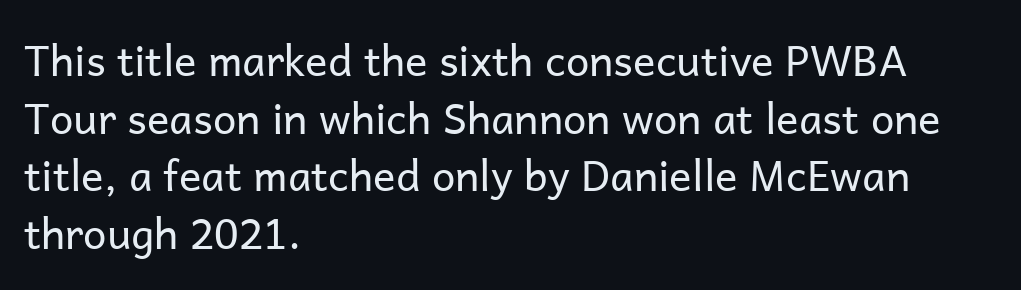
Does the lettering tilt? It doesn't — this is upright. Just letters on the line, the space beneath them empty. No heavy texture on the line: the type isn't bold. Summary of vertical rhythm: regular, with standard interline spacing. The characters display no serif detailing; their extremities are plain. These lines stack with their left ends in a neat column.
